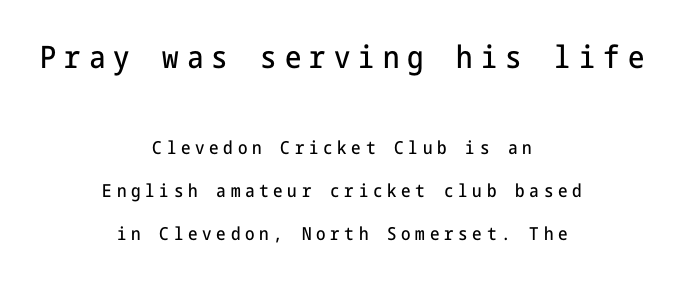
{"serif": "no", "italic": "no", "width": "condensed", "stroke_contrast": "low", "x_height": "medium", "underline": "no", "align": "center", "line_spacing": "loose", "line_spacing_ratio": 2.41, "letter_spacing": "wide", "letter_spacing_em": 0.26, "larger_block": "first", "size_ratio": 1.72, "glyph_px": 31}
